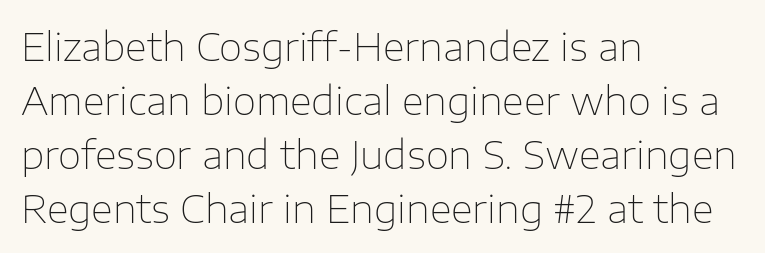
The image shows 38 px thin sans-serif type, upright; set left-aligned, normal line spacing (1.42x), normal letter spacing, not underlined; low stroke contrast and a medium x-height.
